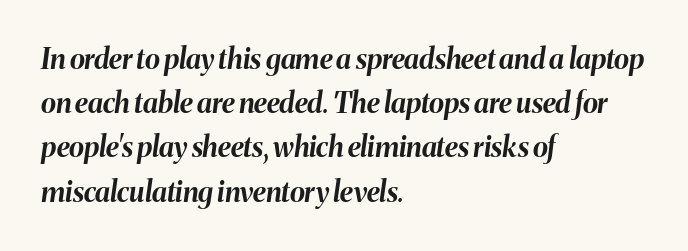
Q: Is the text bold? A: Yes.
Q: Is the text italic (slanted)? A: Yes, it leans right by about 8 degrees.
Q: Is the text underlined? A: No.
Q: How is the paragraph aligned? A: Left-aligned.
Q: Is the spacing between letters normal or unusually wide? A: Normal.
Q: Is the spacing between lines tight, normal or loose? A: Normal.
Q: Width (condensed, normal, or wide)? A: Normal.
Q: Stroke contrast? A: Medium.
Q: x-height? A: Medium.
Q: Monospaced? A: No.
